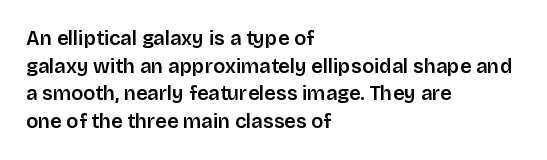
{"italic": "no", "underline": "no", "align": "left", "line_spacing": "normal", "line_spacing_ratio": 1.38, "letter_spacing": "normal", "letter_spacing_em": 0.0, "glyph_px": 20}
